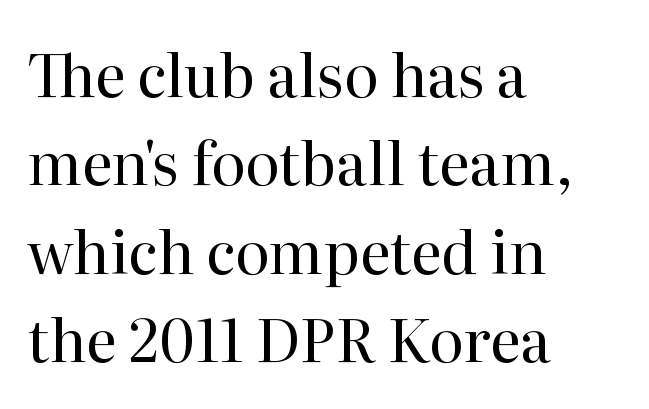
{"serif": "yes", "italic": "no", "bold": "no", "weight": "regular", "width": "normal", "stroke_contrast": "high", "x_height": "medium", "monospaced": "no", "underline": "no", "align": "left", "line_spacing": "normal", "line_spacing_ratio": 1.5, "letter_spacing": "normal", "letter_spacing_em": 0.0, "glyph_px": 59}
